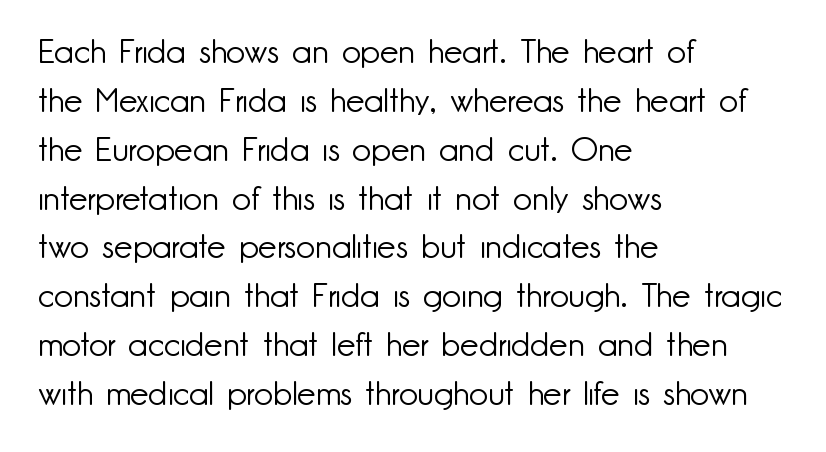
{"serif": "no", "italic": "no", "bold": "no", "weight": "light", "width": "normal", "stroke_contrast": "low", "x_height": "small", "monospaced": "no", "underline": "no", "align": "left", "line_spacing": "normal", "line_spacing_ratio": 1.48, "letter_spacing": "normal", "letter_spacing_em": 0.0, "glyph_px": 33}
